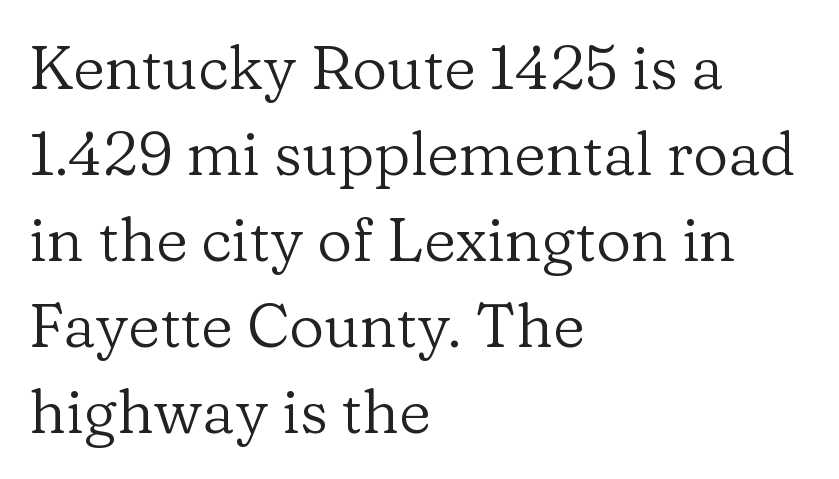
Letters rest on an invisible, unmarked baseline. There is no visible air inserted between adjacent glyphs. Each letter keeps its own natural width here, so spacing adapts to shape. Left-aligned paragraph, ragged on the right.
